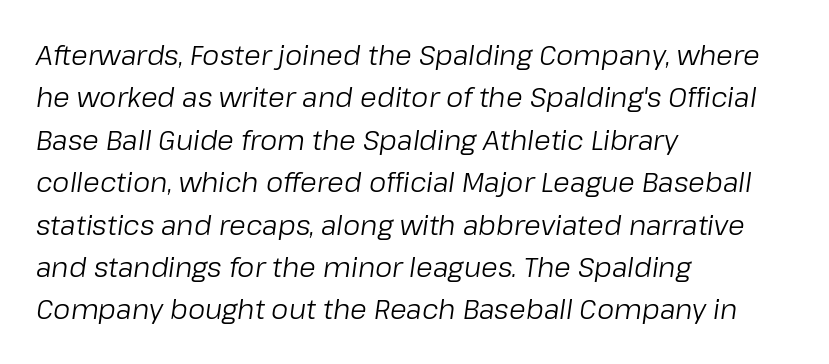
Q: Is the text bold? A: No.
Q: Is the text italic (slanted)? A: Yes, it leans right by about 8 degrees.
Q: Is the text underlined? A: No.
Q: How is the paragraph aligned? A: Left-aligned.
Q: Is the spacing between letters normal or unusually wide? A: Normal.
Q: Is the spacing between lines tight, normal or loose? A: Normal.
